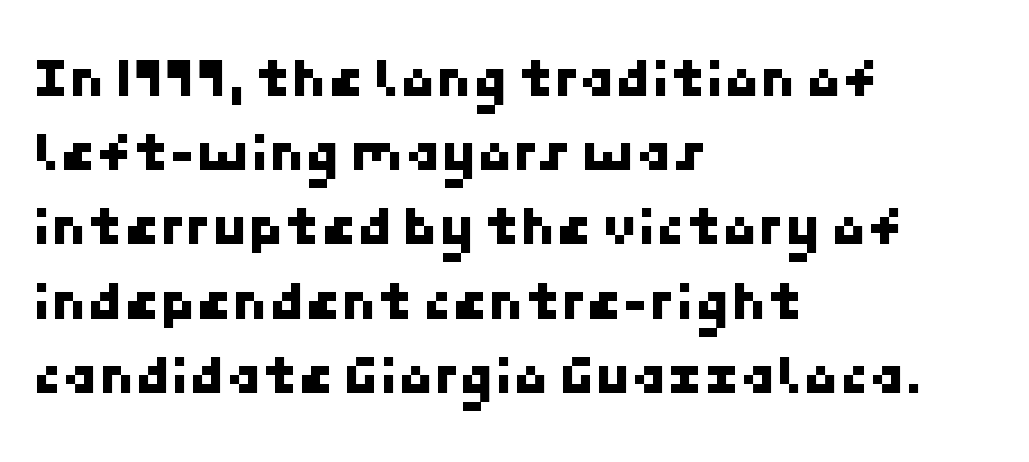
Type style note: lacks serifs. This block has exactly the height ordinary leading produces. Any mark beneath the type? The region is blank. The paragraph shown leans on its left margin. Words appear dense and cohesive because spacing is normal.
